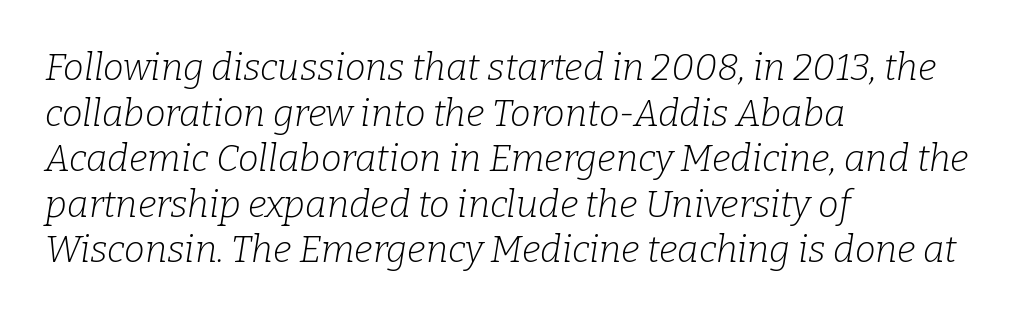
{"serif": "yes", "italic": "yes", "lean": "right", "slant_degrees": 9, "bold": "no", "weight": "light", "width": "normal", "stroke_contrast": "low", "x_height": "medium", "monospaced": "no", "underline": "no", "align": "left", "line_spacing_ratio": 1.23, "letter_spacing": "normal", "letter_spacing_em": 0.0, "glyph_px": 37}
